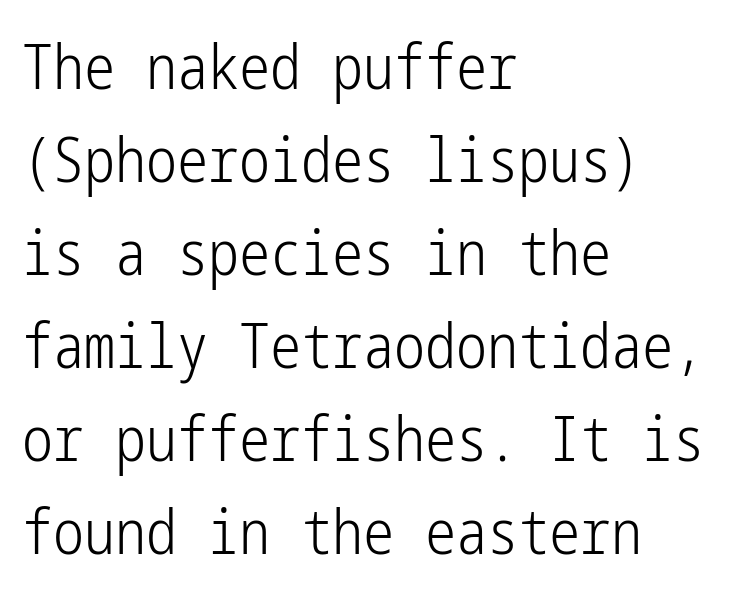
{"serif": "no", "italic": "no", "bold": "no", "weight": "light", "width": "condensed", "stroke_contrast": "low", "x_height": "medium", "underline": "no", "align": "left", "line_spacing": "normal", "line_spacing_ratio": 1.5, "letter_spacing": "normal", "letter_spacing_em": 0.0, "glyph_px": 62}
